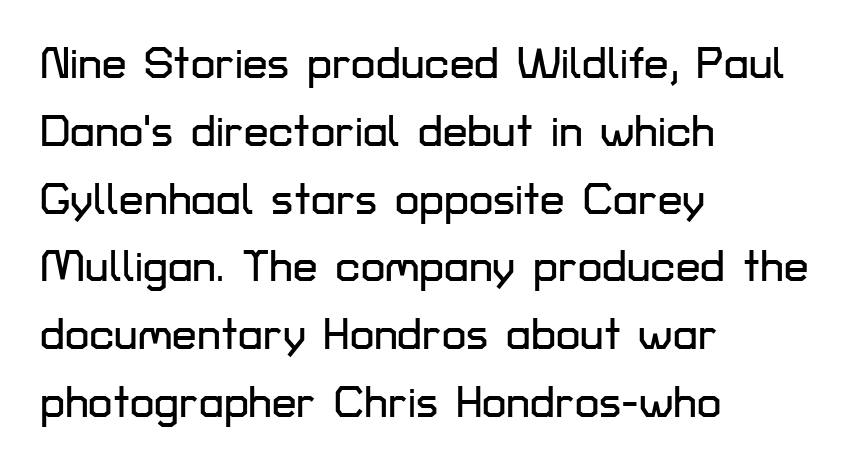
The vertical gap from one line to the next is medium. The face used here is a sans, in the tradition of grotesques and geometrics. Left-aligned paragraph, ragged on the right. Nothing unusual about the tracking: characters are spaced as the font intends. Unlike italic type, these characters show no tilt at all.
